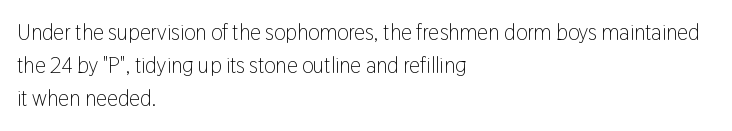
Tall strokes in this sample are plumb rather than angled. Weight: regular or lighter. Tracking value appears to be zero — textbook default spacing. The passage shown stacks its lines at a standard gap. The lines in this sample share a left origin and differ only in where they stop. Anything drawn beneath the words? Only blank space.
